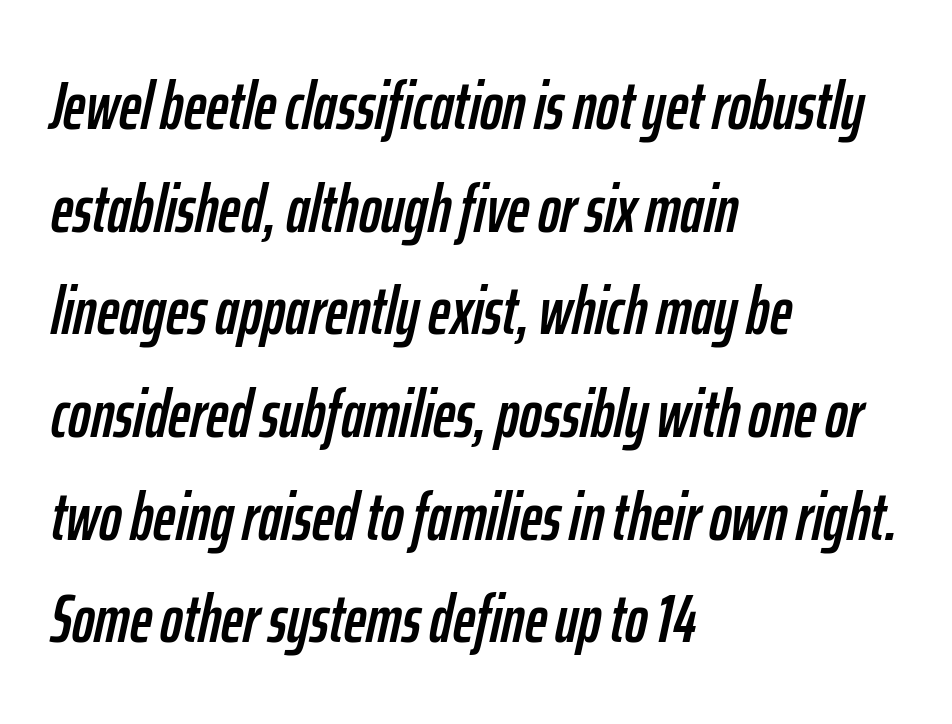
{"italic": "yes", "lean": "right", "slant_degrees": 12, "width": "condensed", "stroke_contrast": "low", "x_height": "medium", "monospaced": "no", "underline": "no", "align": "left", "line_spacing": "normal", "line_spacing_ratio": 1.51, "letter_spacing": "normal", "letter_spacing_em": 0.0, "glyph_px": 68}
